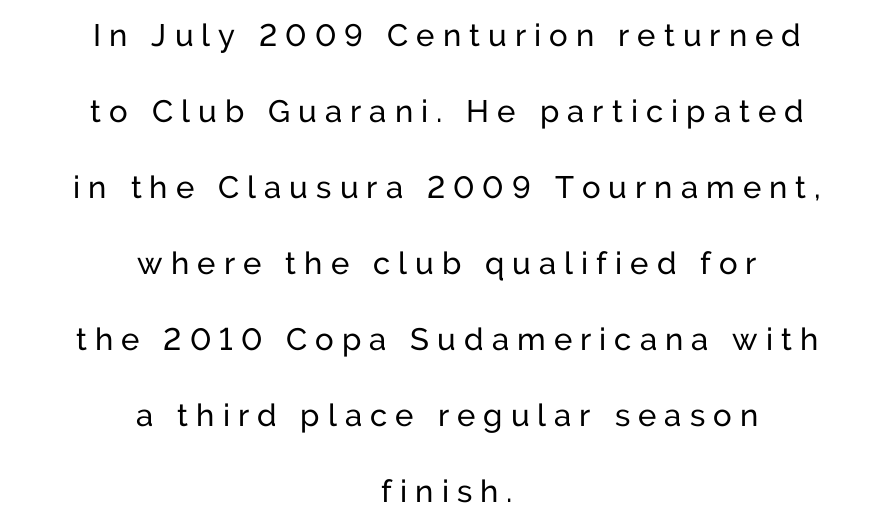
Q: Is the text italic (slanted)? A: No, it is upright.
Q: Is the typeface a serif or a sans-serif typeface? A: Sans-serif.
Q: Is the text underlined? A: No.
Q: How is the paragraph aligned? A: Centered.
Q: Is the spacing between letters normal or unusually wide? A: Unusually wide.
Q: Is the spacing between lines tight, normal or loose? A: Loose.
Q: Width (condensed, normal, or wide)? A: Normal.
Q: Stroke contrast? A: Low.
Q: x-height? A: Medium.
Q: Monospaced? A: No.
